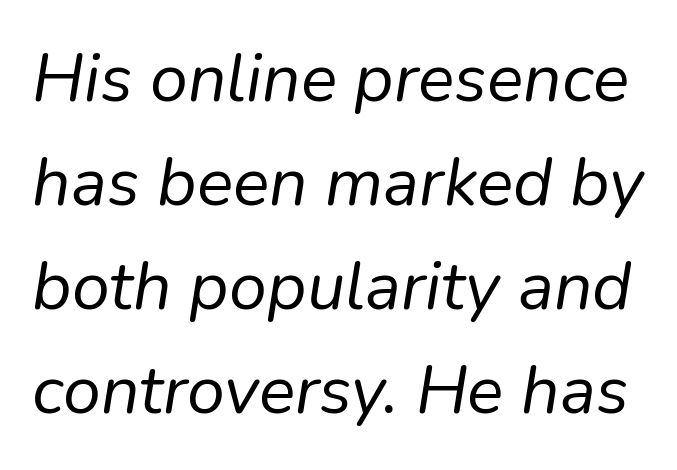
The image shows 68 px regular-weight type, italic (leaning right); set normal line spacing (1.53x), normal letter spacing, not underlined; low stroke contrast and a medium x-height.
